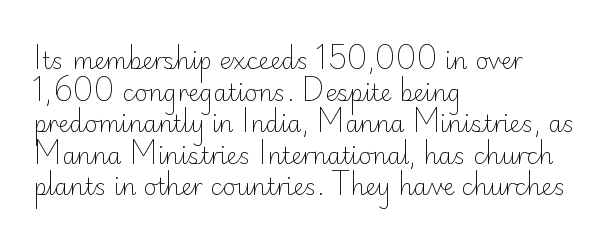
The strokes are not fattened; the text isn't bold. Beneath every word, the page is bare. Every row of glyphs begins at an identical x-position on the left. In terms of posture, this sample is upright.
